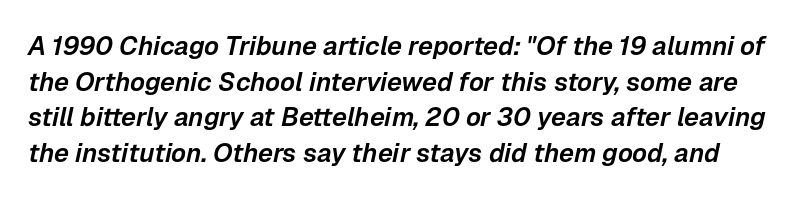
Compared with typical body copy, the letter spacing here is the same. Characters are canted at an angle relative to the baseline's perpendicular. Regarding leading, the lines here are spaced in the standard way. The space directly below the letters is spotless.
